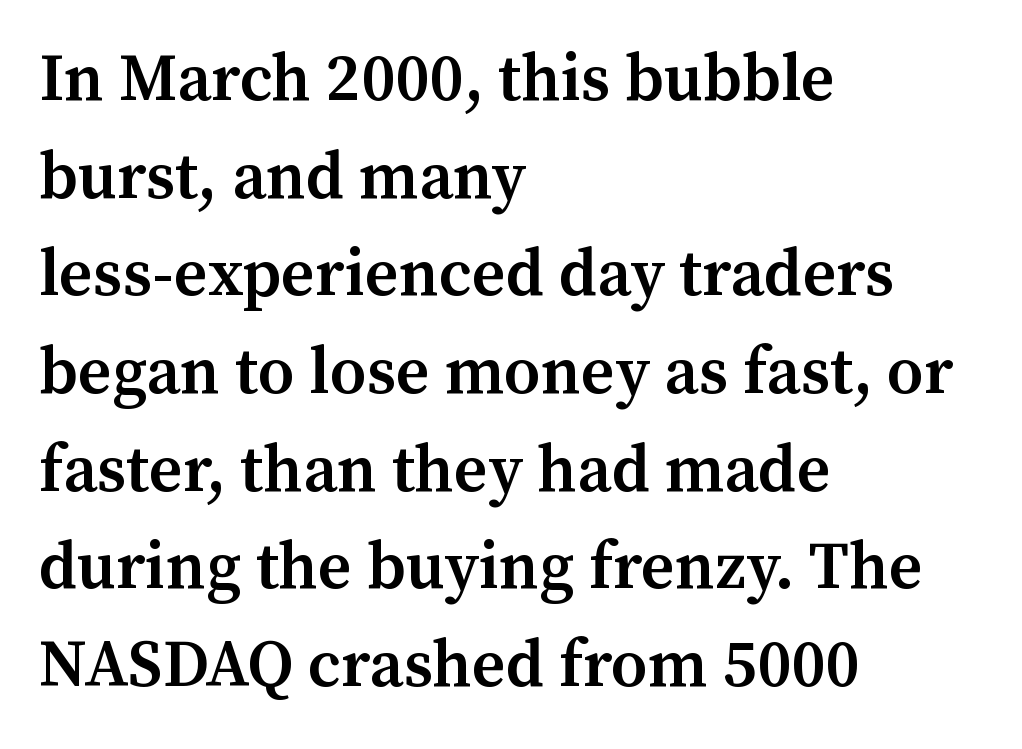
The image shows 66 px semibold serif type, upright; set left-aligned, normal line spacing (1.48x), normal letter spacing, not underlined; medium stroke contrast and a medium x-height.
